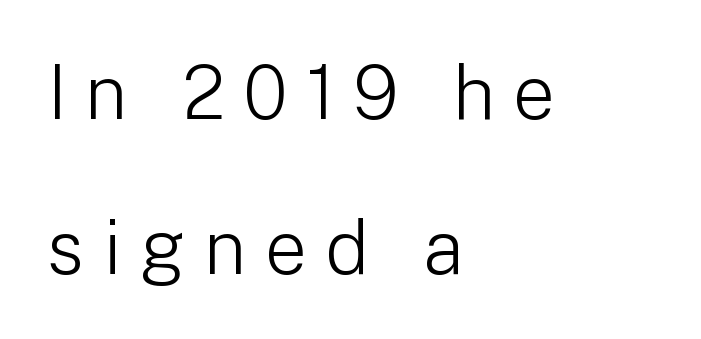
The strip under each line holds only bare page. Weight: in the light-to-regular range. Horizontal alignment here is leftward, the default for most running prose. Proportional: the letters do not fall into vertical columns. Posture: vertical. What's the leading like? Stretched, with rows far apart.
